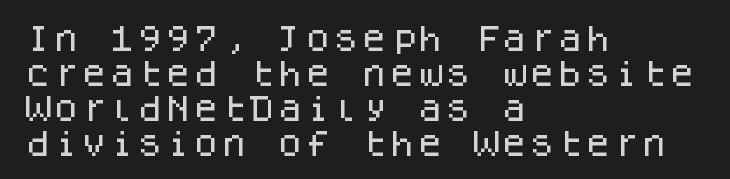
The image shows 28 px sans-serif type, upright, monospaced; set left-aligned, normal line spacing (1.25x), normal letter spacing, not underlined; low stroke contrast and a large x-height.
